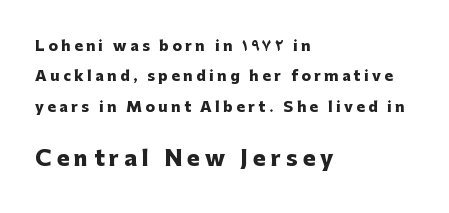
Compare the two chunks: the lower has the greater cap height. Italic: no, the glyphs are upright roman. Underline: absent. Quick note: interline space is abundant. This rendering widens character spacing well past its baseline value. Weight check: bold — yes, fully.
